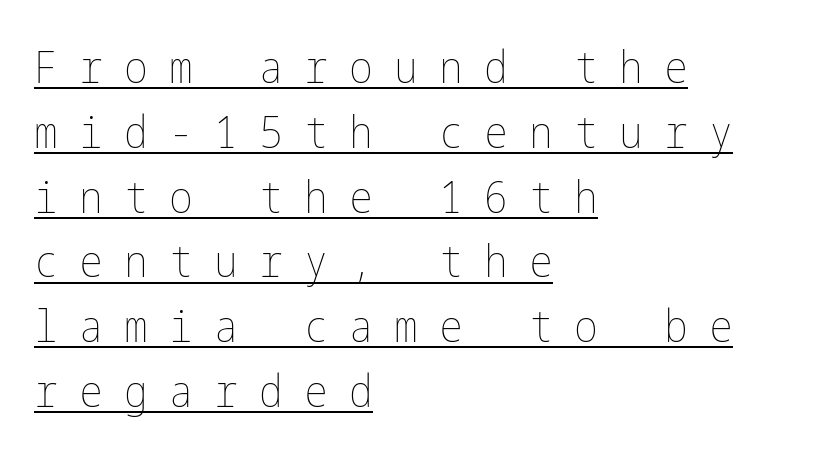
The image shows 45 px thin, condensed type, upright; set left-aligned, normal line spacing (1.44x), unusually wide letter spacing (+0.47 em), underlined; low stroke contrast and a medium x-height.
